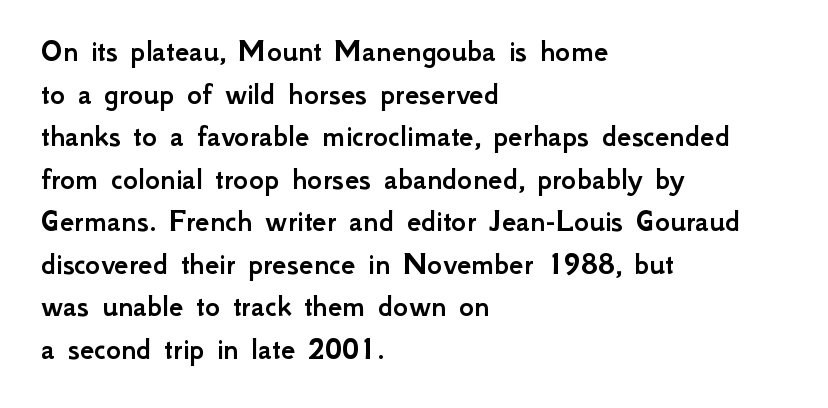
The image shows 32 px sans-serif type, upright; set left-aligned, normal line spacing (1.33x), normal letter spacing, not underlined; low stroke contrast and a small x-height.
